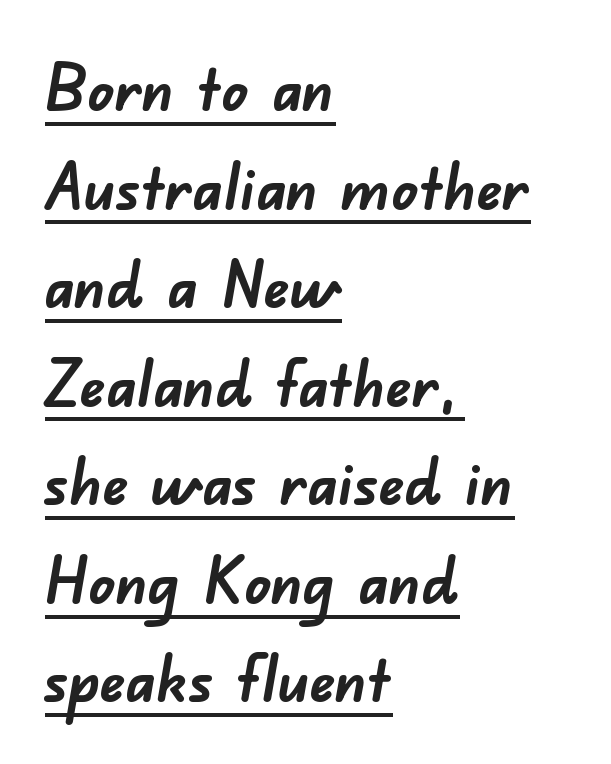
No feet cap the strokes, marking this as sans-serif type. Nobody touched the tracking dial on this one. This sample has the flowing, uneven cadence of proportional lettering. Is there much room between lines? A standard amount, neither cramped nor airy. The paragraph shown leans on its left margin.
